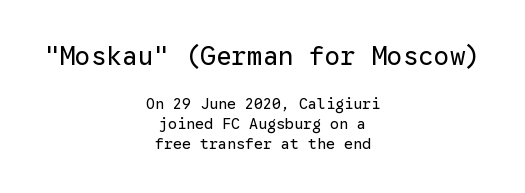
{"italic": "no", "bold": "no", "underline": "no", "align": "center", "line_spacing": "normal", "line_spacing_ratio": 1.32, "letter_spacing": "normal", "letter_spacing_em": 0.0, "larger_block": "first", "size_ratio": 1.73, "glyph_px": 26}
